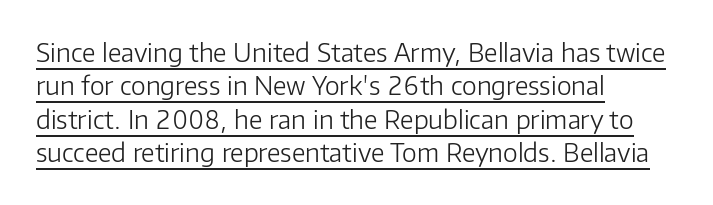
The image shows 25 px text type, upright; set left-aligned, normal line spacing (1.34x), normal letter spacing, underlined.
